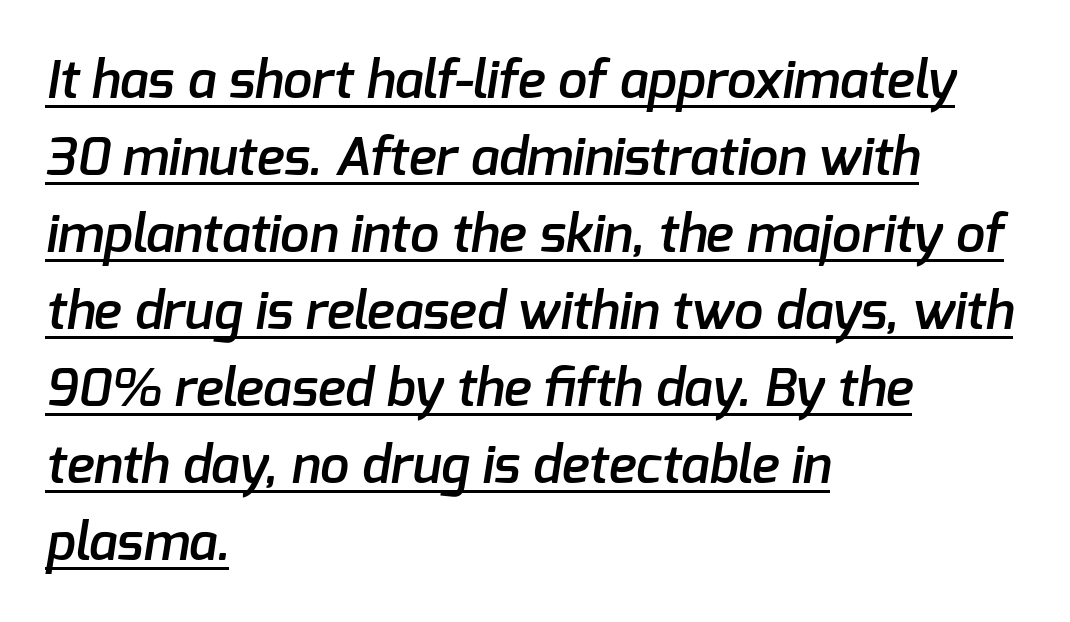
I'd describe the lettering as semibold — firm but not a full bold. Classification — sans serif. Spacing verdict: proportional, widths tailored to each character. Notice how the passage keeps a crisp vertical edge on the left only. Regular leading. Standard letterfit; no display-style spreading of the glyphs.
